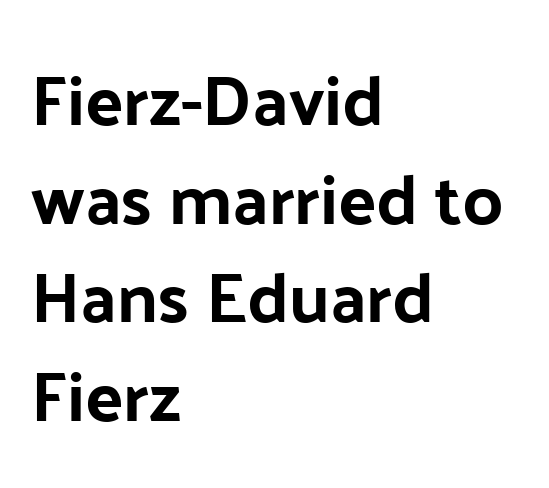
The image shows 71 px sans-serif type, upright; set left-aligned, normal line spacing (1.39x), normal letter spacing, not underlined; low stroke contrast and a medium x-height.
